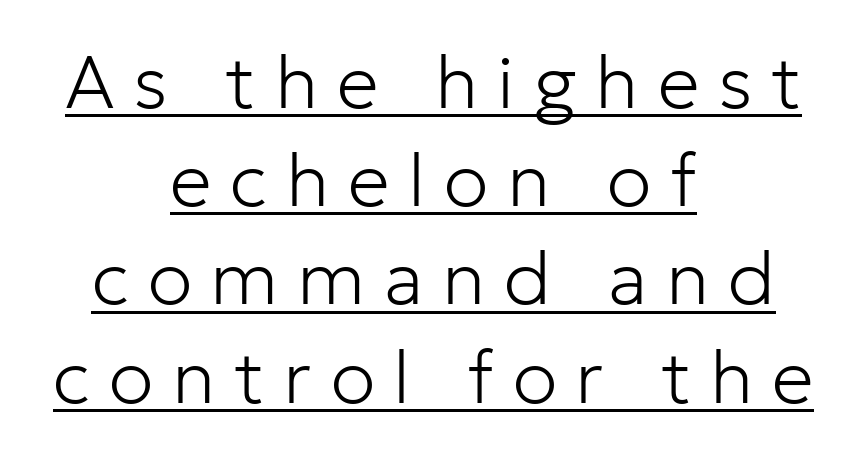
Q: Is the text bold? A: No.
Q: Is the text italic (slanted)? A: No, it is upright.
Q: Is the typeface a serif or a sans-serif typeface? A: Sans-serif.
Q: Is the text underlined? A: Yes.
Q: How is the paragraph aligned? A: Centered.
Q: Is the spacing between letters normal or unusually wide? A: Unusually wide.
Q: Is the spacing between lines tight, normal or loose? A: Normal.
Q: Width (condensed, normal, or wide)? A: Normal.
Q: Stroke contrast? A: Low.
Q: x-height? A: Medium.
Q: Monospaced? A: No.
